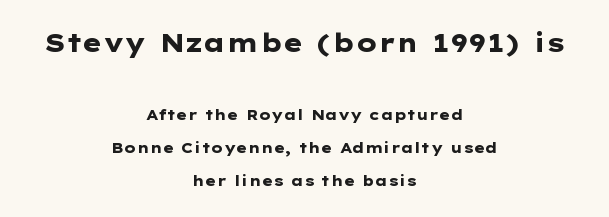
Look at the stroke-to-counter ratio: heavy, a bold. Designer's note — italics off, roman on. The space beneath each line is pristine and unruled. Between one letter and the next there's only the usual sliver of space. Honestly, the rows look like they've been pulled way apart. Both edges are ragged and mirror each other, which tells us the setting is centered.
